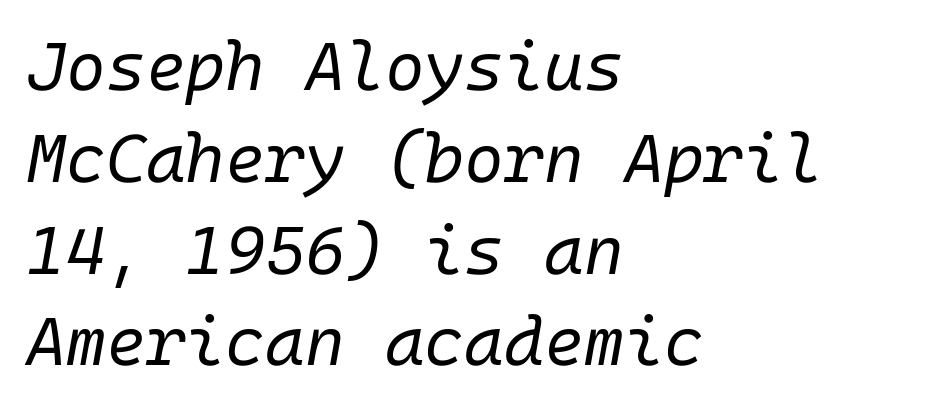
These lines were composed using italics. Notice how descenders clear the ascenders below comfortably — that's standard leading. Does the copy run flush right? No — it runs flush left. No heavy texture on the line: the type isn't bold. The letters sit at their default tracking, neither squeezed nor spread. The space beneath each line is pristine and unruled.
